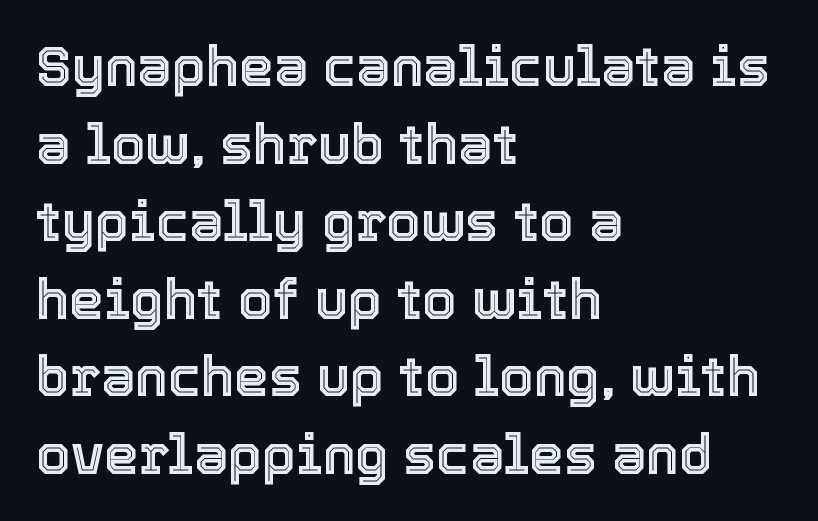
Short note: letters normally spaced. Here the designer chose a conventional face with non-uniform glyph widths. Students, observe: this is what conventionally led text looks like. Left-aligned paragraph, ragged on the right. If you drew a line through each stem, it would be perfectly vertical. The zone under the glyphs is completely vacant.
